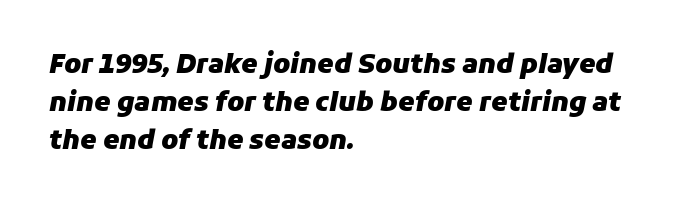
{"italic": "yes", "lean": "right", "slant_degrees": 11, "bold": "yes", "underline": "no", "align": "left", "line_spacing": "normal", "line_spacing_ratio": 1.46, "letter_spacing": "normal", "letter_spacing_em": 0.0, "glyph_px": 26}
